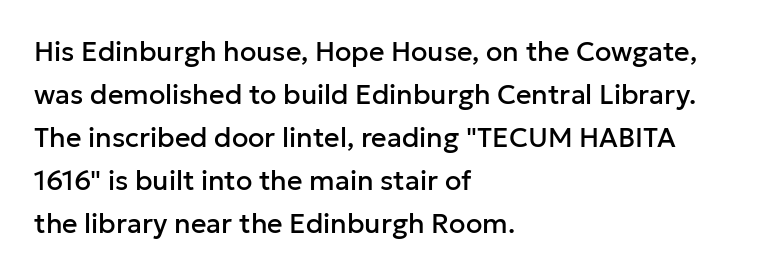
Q: Is the text italic (slanted)? A: No, it is upright.
Q: Is the text underlined? A: No.
Q: How is the paragraph aligned? A: Left-aligned.
Q: Is the spacing between letters normal or unusually wide? A: Normal.
Q: Is the spacing between lines tight, normal or loose? A: Normal.
